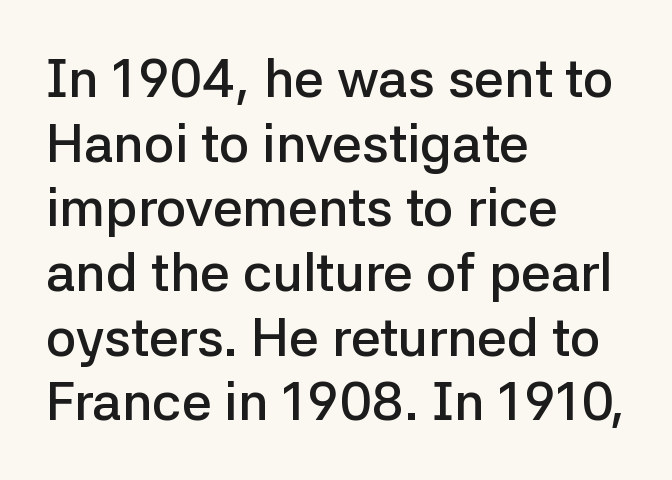
{"serif": "no", "italic": "no", "bold": "semi", "weight": "semibold", "width": "normal", "stroke_contrast": "low", "x_height": "medium", "monospaced": "no", "underline": "no", "align": "left", "line_spacing_ratio": 1.22, "letter_spacing": "normal", "letter_spacing_em": 0.0, "glyph_px": 53}
